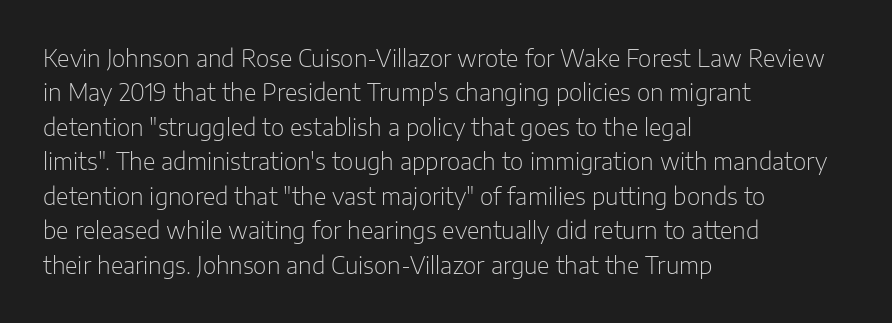
Observe the ordinary spacing: letters are neighbours, not strangers. Only glyphs here, with clear space below each row. Honestly, the row spacing looks completely unremarkable. No letter is thick-stroked: the sample isn't bold.
